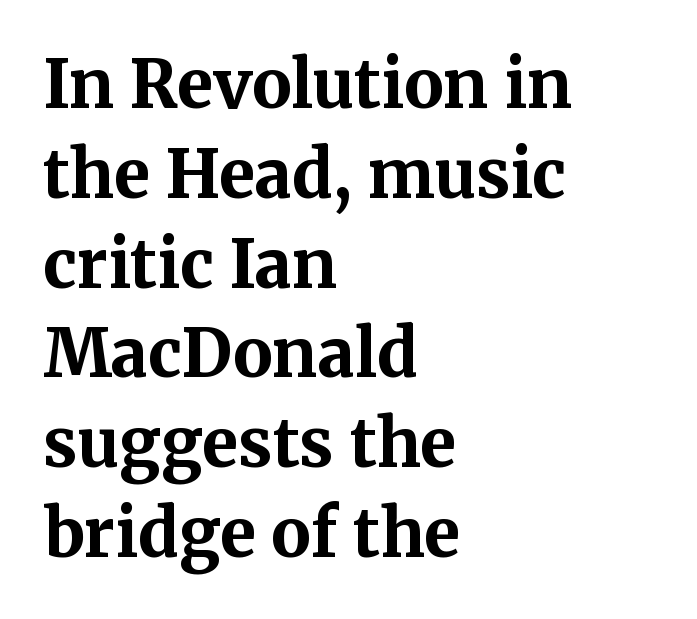
Q: Is the text bold? A: Yes.
Q: Is the text italic (slanted)? A: No, it is upright.
Q: Is the typeface a serif or a sans-serif typeface? A: Serif.
Q: Is the text underlined? A: No.
Q: How is the paragraph aligned? A: Left-aligned.
Q: Is the spacing between letters normal or unusually wide? A: Normal.
Q: Is the spacing between lines tight, normal or loose? A: Normal.
Q: Width (condensed, normal, or wide)? A: Normal.
Q: Stroke contrast? A: Medium.
Q: x-height? A: Medium.
Q: Monospaced? A: No.
